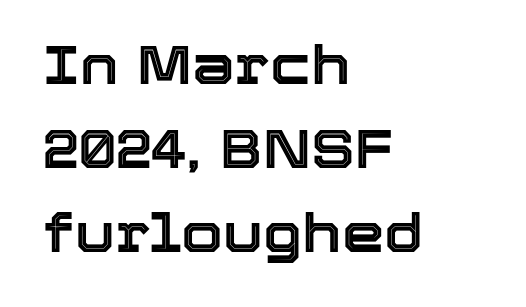
{"italic": "no", "width": "normal", "x_height": "medium", "monospaced": "no", "underline": "no", "align": "left", "line_spacing": "normal", "line_spacing_ratio": 1.56, "letter_spacing": "normal", "letter_spacing_em": 0.0, "glyph_px": 54}
